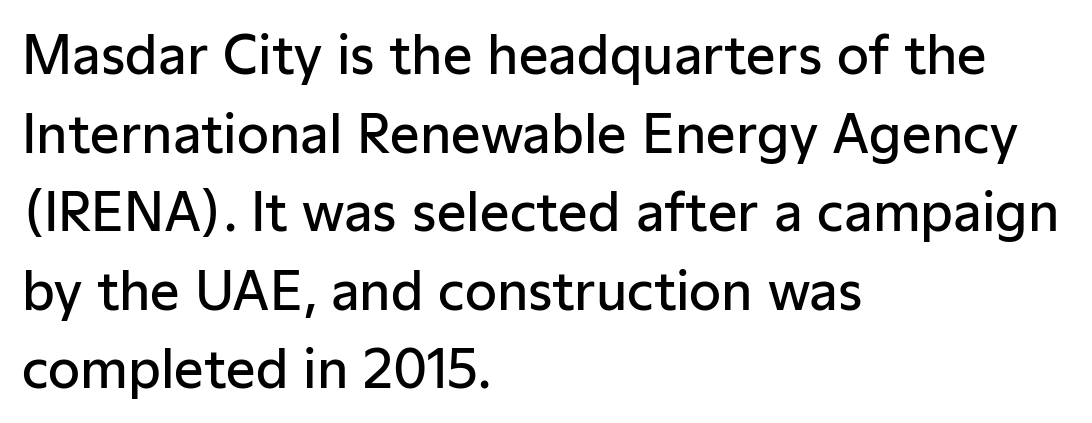
{"serif": "no", "italic": "no", "bold": "semi", "weight": "semibold", "width": "normal", "stroke_contrast": "low", "x_height": "medium", "monospaced": "no", "underline": "no", "align": "left", "line_spacing": "normal", "line_spacing_ratio": 1.51, "letter_spacing": "normal", "letter_spacing_em": 0.0, "glyph_px": 52}
